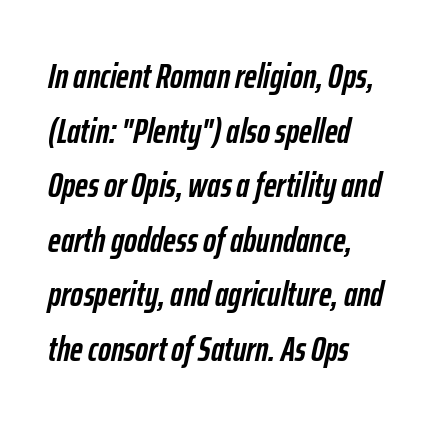
{"italic": "yes", "lean": "right", "slant_degrees": 12, "bold": "yes", "weight": "semibold", "width": "condensed", "stroke_contrast": "low", "x_height": "medium", "monospaced": "no", "underline": "no", "align": "left", "line_spacing": "normal", "line_spacing_ratio": 1.56, "letter_spacing": "normal", "letter_spacing_em": 0.0, "glyph_px": 35}
